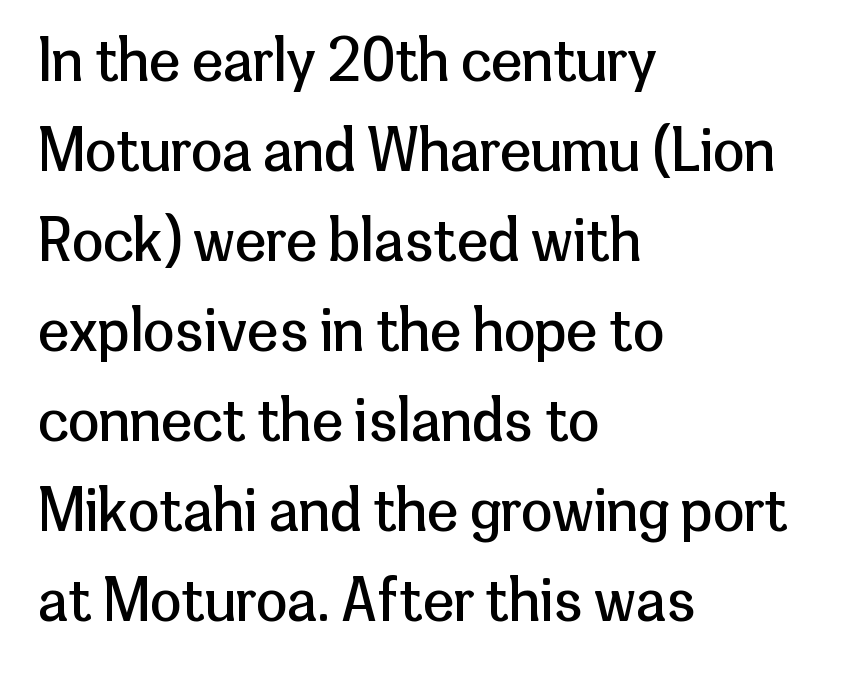
{"serif": "no", "italic": "no", "bold": "no", "weight": "regular", "width": "normal", "stroke_contrast": "low", "x_height": "medium", "monospaced": "no", "underline": "no", "align": "left", "line_spacing": "normal", "line_spacing_ratio": 1.58, "letter_spacing": "normal", "letter_spacing_em": 0.0, "glyph_px": 57}
